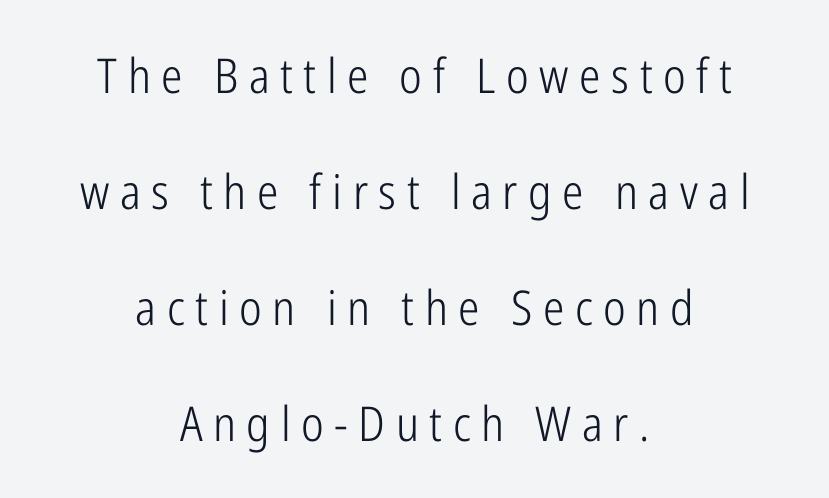
Q: Is the text bold? A: No.
Q: Is the text italic (slanted)? A: No, it is upright.
Q: Is the typeface a serif or a sans-serif typeface? A: Sans-serif.
Q: Is the text underlined? A: No.
Q: How is the paragraph aligned? A: Centered.
Q: Is the spacing between letters normal or unusually wide? A: Unusually wide.
Q: Is the spacing between lines tight, normal or loose? A: Loose.
Q: Width (condensed, normal, or wide)? A: Condensed.
Q: Stroke contrast? A: Low.
Q: x-height? A: Medium.
Q: Monospaced? A: No.
